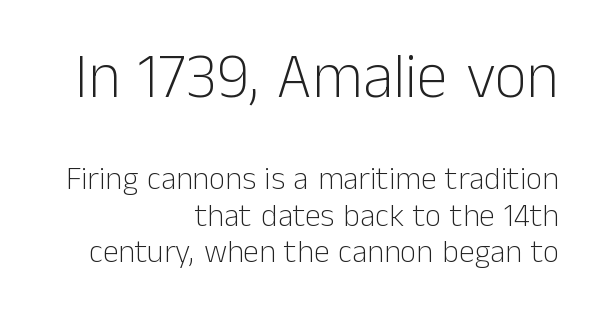
{"serif": "no", "italic": "no", "bold": "no", "weight": "light", "width": "normal", "stroke_contrast": "low", "x_height": "medium", "monospaced": "no", "underline": "no", "align": "right", "line_spacing": "tight", "line_spacing_ratio": 1.14, "letter_spacing": "normal", "letter_spacing_em": 0.0, "larger_block": "first", "size_ratio": 1.97, "glyph_px": 63}
